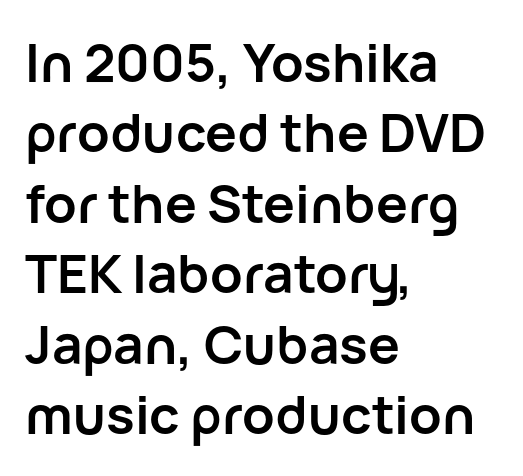
You could not count columns in this text — the font is proportionally spaced. Nobody touched the tracking dial on this one. Regular leading. In terms of posture, this sample is upright.
